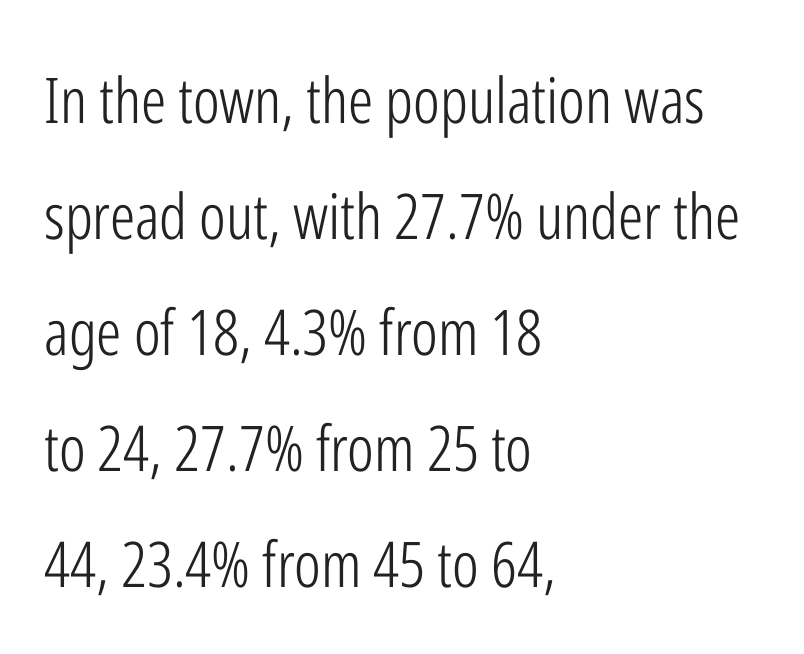
The image shows 63 px light, condensed sans-serif type, upright; set left-aligned, line spacing 1.84x, normal letter spacing, not underlined; low stroke contrast and a medium x-height.
